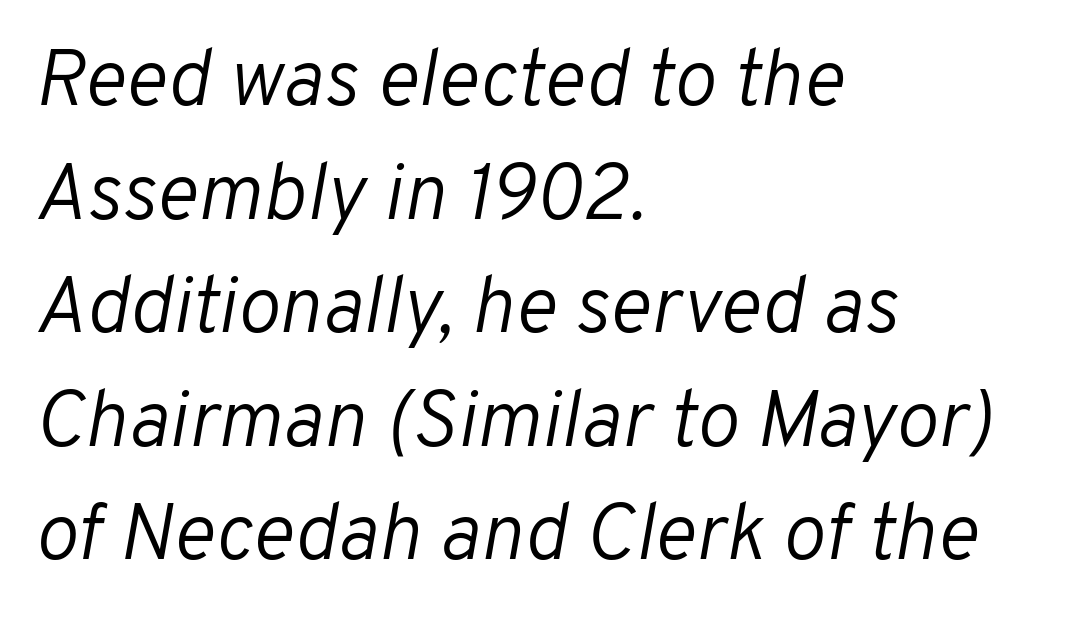
The axis of the letterforms is tilted away from vertical. The letters advance in unequal steps, a hallmark of proportional type. Compared with a centered layout, this one pins lines to the left instead. The line texture is even and compact thanks to regular tracking.
